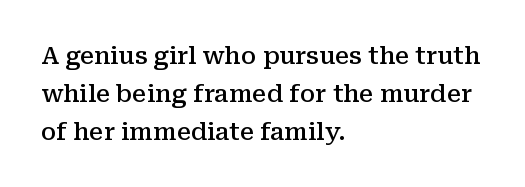
{"italic": "no", "bold": "semi", "underline": "no", "align": "left", "line_spacing": "normal", "line_spacing_ratio": 1.58, "letter_spacing": "normal", "letter_spacing_em": 0.0, "glyph_px": 24}
